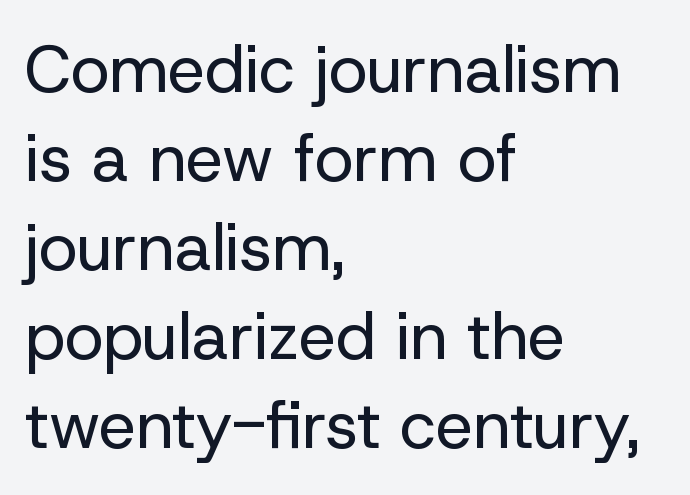
{"serif": "no", "italic": "no", "bold": "no", "weight": "regular", "width": "normal", "stroke_contrast": "low", "x_height": "medium", "monospaced": "no", "underline": "no", "align": "left", "line_spacing": "normal", "line_spacing_ratio": 1.35, "letter_spacing": "normal", "letter_spacing_em": 0.0, "glyph_px": 66}
